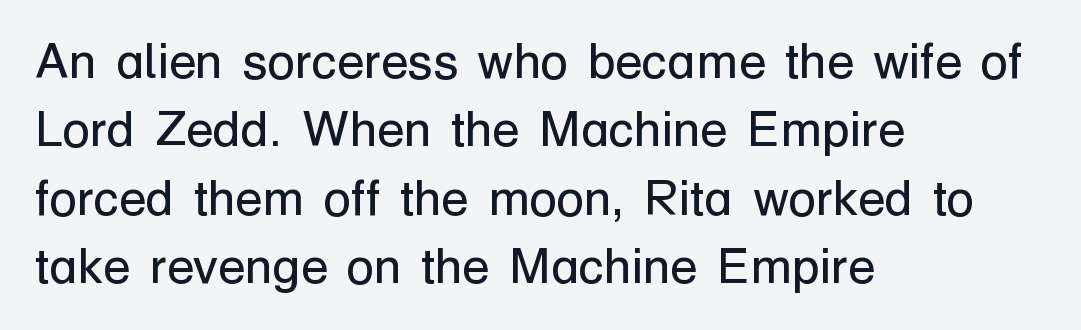
{"serif": "no", "italic": "no", "bold": "no", "weight": "regular", "width": "normal", "stroke_contrast": "low", "x_height": "medium", "monospaced": "no", "underline": "no", "align": "left", "line_spacing": "normal", "line_spacing_ratio": 1.37, "letter_spacing": "normal", "letter_spacing_em": 0.0, "glyph_px": 50}
